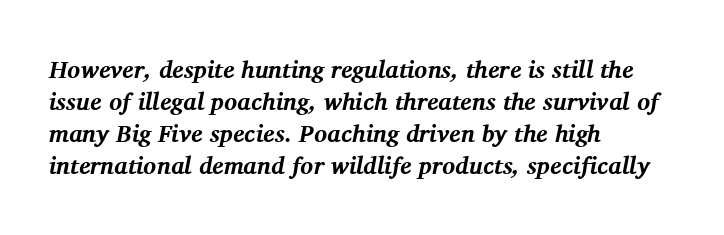
Words float on clear page, feet unadorned. The whole block is typeset with a tilt. Short and long lines alike share a common starting point at left. The letters are bold, with thick, heavy strokes.
